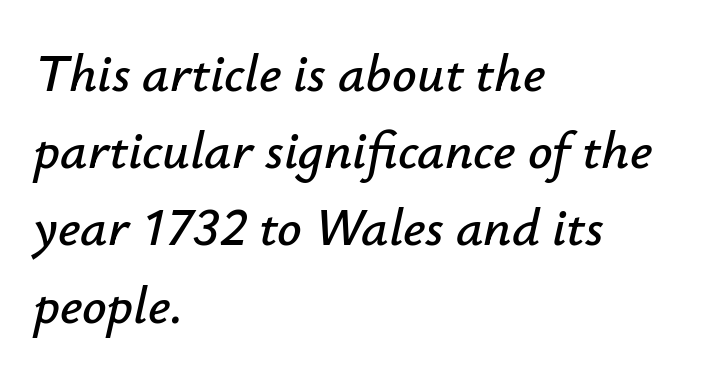
{"italic": "yes", "lean": "right", "slant_degrees": 12, "width": "normal", "stroke_contrast": "low", "x_height": "small", "monospaced": "no", "underline": "no", "align": "left", "line_spacing": "normal", "line_spacing_ratio": 1.43, "letter_spacing": "normal", "letter_spacing_em": 0.0, "glyph_px": 54}
